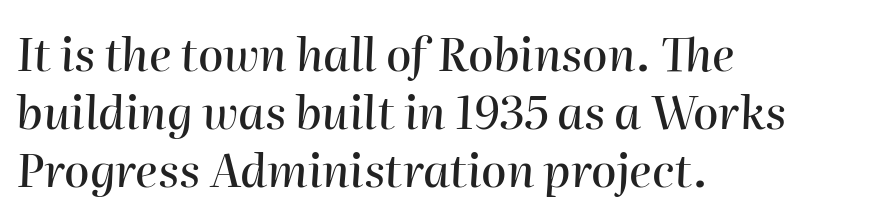
The image shows 46 px text type, italic (leaning right); set left-aligned, normal line spacing (1.26x), normal letter spacing, not underlined; high stroke contrast and a medium x-height.
